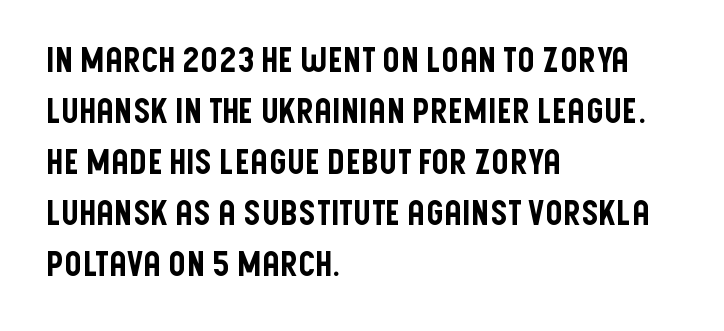
{"serif": "no", "italic": "no", "width": "condensed", "stroke_contrast": "low", "x_height": "large", "monospaced": "no", "underline": "no", "align": "left", "line_spacing": "normal", "line_spacing_ratio": 1.5, "letter_spacing": "normal", "letter_spacing_em": 0.0, "glyph_px": 34}
